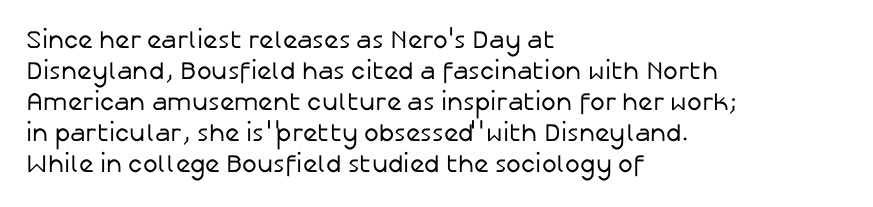
A light-to-regular cut is what we see here. Clear beneath every line of the passage. Vertical strokes here are truly vertical. The passage shown has conventional tracking throughout. Leftover space on each line is placed entirely after the last word.
